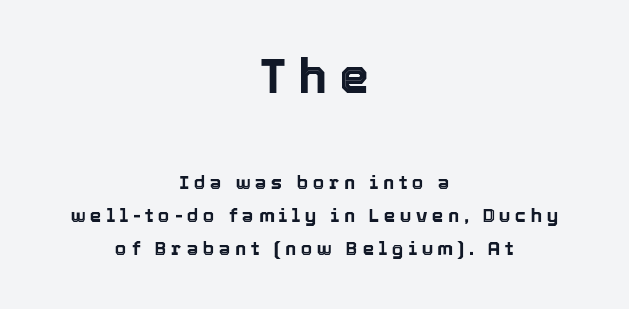
Proportional: the letters do not fall into vertical columns. A roman cut, with each character standing at attention. You could only call the tracking loose — the letters float apart. Words float on clear page, feet unadorned. The earlier block is typeset at a bigger size than the later block.
